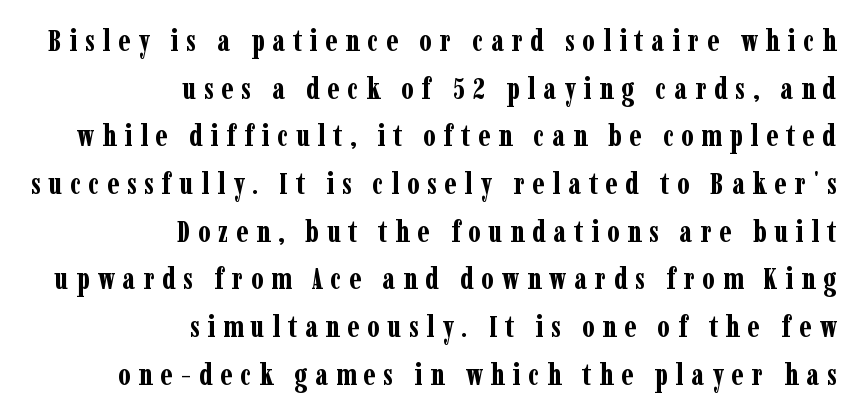
{"serif": "yes", "italic": "no", "bold": "yes", "weight": "bold", "width": "condensed", "stroke_contrast": "low", "x_height": "medium", "monospaced": "no", "underline": "no", "align": "right", "line_spacing": "normal", "line_spacing_ratio": 1.59, "letter_spacing": "wide", "letter_spacing_em": 0.26, "glyph_px": 30}
